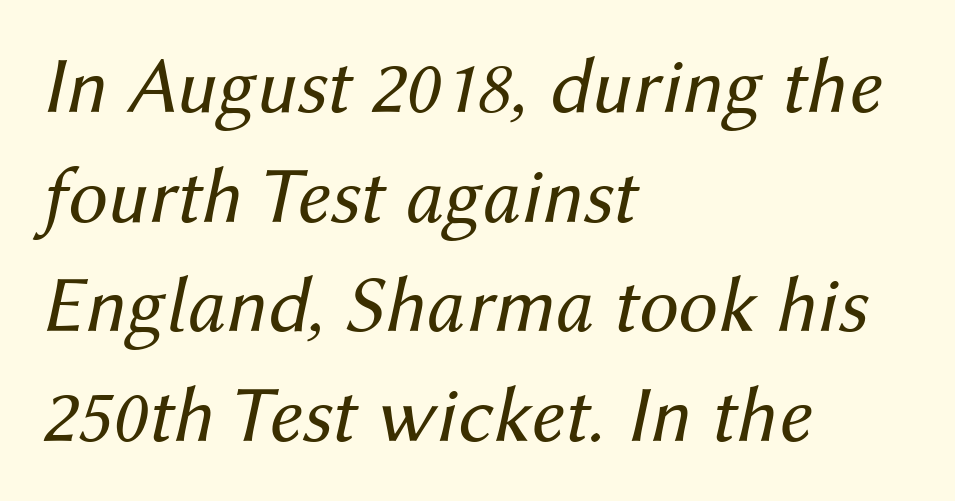
Q: Is the text bold? A: No.
Q: Is the text italic (slanted)? A: Yes, it leans right by about 12 degrees.
Q: Is the text underlined? A: No.
Q: How is the paragraph aligned? A: Left-aligned.
Q: Is the spacing between letters normal or unusually wide? A: Normal.
Q: Is the spacing between lines tight, normal or loose? A: Normal.
Q: Width (condensed, normal, or wide)? A: Normal.
Q: Stroke contrast? A: Medium.
Q: x-height? A: Medium.
Q: Monospaced? A: No.
